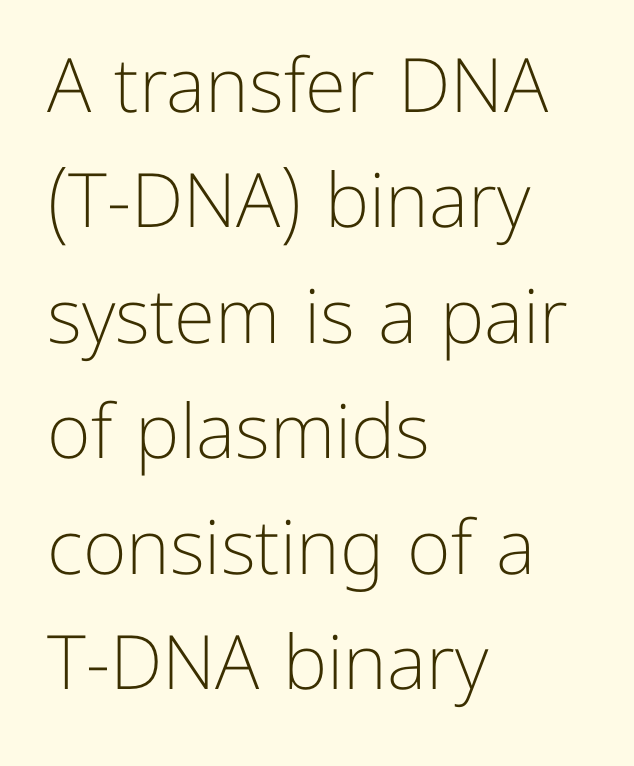
The image shows 75 px light sans-serif type, upright; set left-aligned, normal line spacing (1.54x), normal letter spacing, not underlined; low stroke contrast and a medium x-height.
